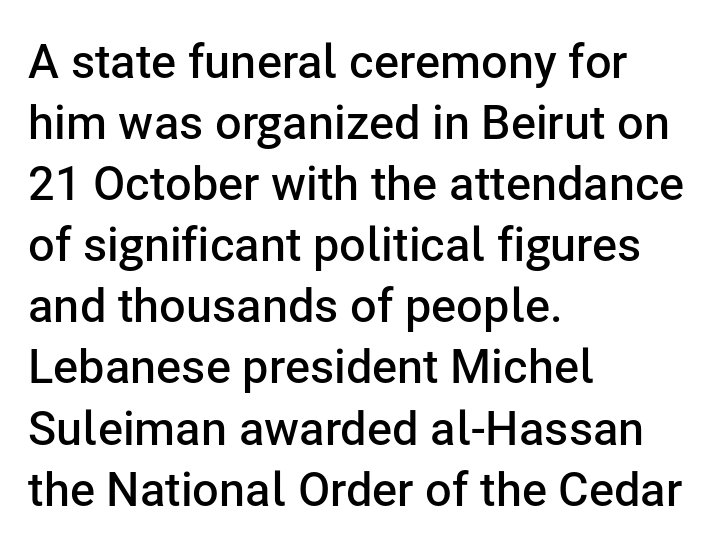
The image shows 47 px semibold sans-serif type, upright; set left-aligned, normal line spacing (1.3x), normal letter spacing, not underlined; low stroke contrast and a medium x-height.
